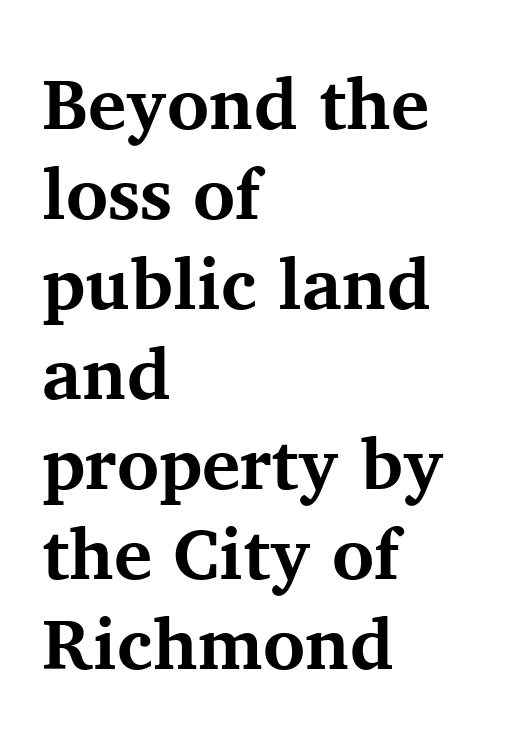
The image shows 72 px bold serif type, upright; set left-aligned, normal line spacing (1.25x), normal letter spacing, not underlined; medium stroke contrast and a medium x-height.
